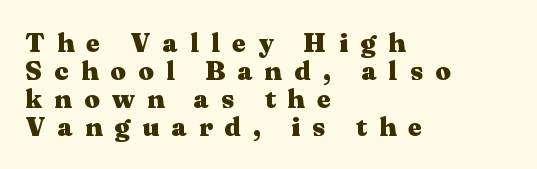
{"italic": "no", "bold": "yes", "underline": "no", "align": "left", "line_spacing": "tight", "line_spacing_ratio": 1.04, "letter_spacing": "wide", "letter_spacing_em": 0.46, "glyph_px": 27}
